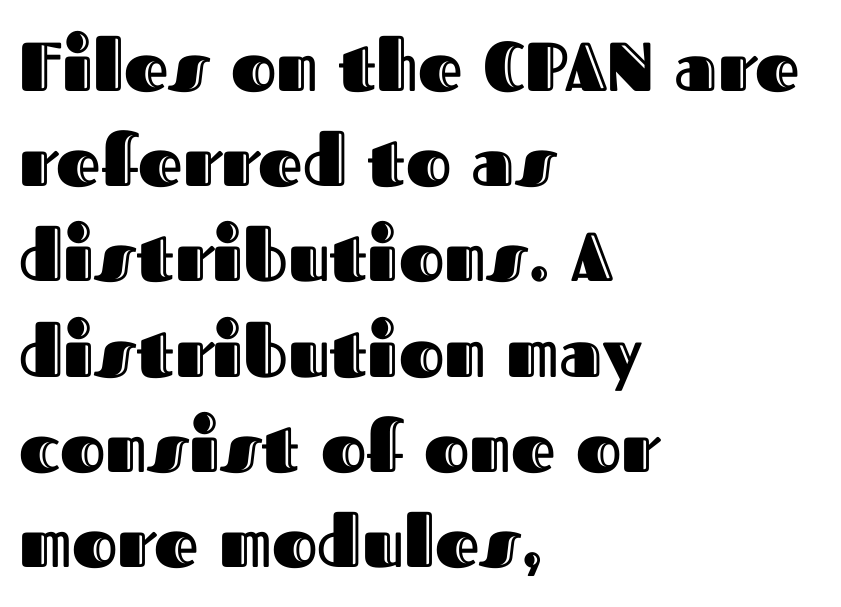
Q: Is the text italic (slanted)? A: No, it is upright.
Q: Is the text underlined? A: No.
Q: How is the paragraph aligned? A: Left-aligned.
Q: Is the spacing between letters normal or unusually wide? A: Normal.
Q: Is the spacing between lines tight, normal or loose? A: Normal.
Q: Width (condensed, normal, or wide)? A: Normal.
Q: x-height? A: Medium.
Q: Monospaced? A: No.
